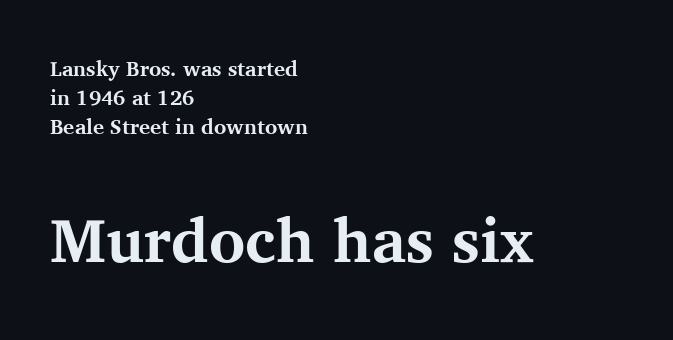
The image shows 62 px bold serif type, upright; set left-aligned, normal line spacing (1.38x), normal letter spacing, not underlined; the second (bottom) block is 2.95x larger; medium stroke contrast and a medium x-height.
